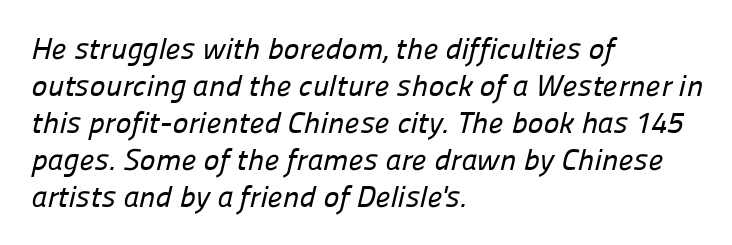
Q: Is the typeface a serif or a sans-serif typeface? A: Sans-serif.
Q: Is the text underlined? A: No.
Q: How is the paragraph aligned? A: Left-aligned.
Q: Is the spacing between letters normal or unusually wide? A: Normal.
Q: Width (condensed, normal, or wide)? A: Normal.
Q: Stroke contrast? A: Low.
Q: x-height? A: Medium.
Q: Monospaced? A: No.
